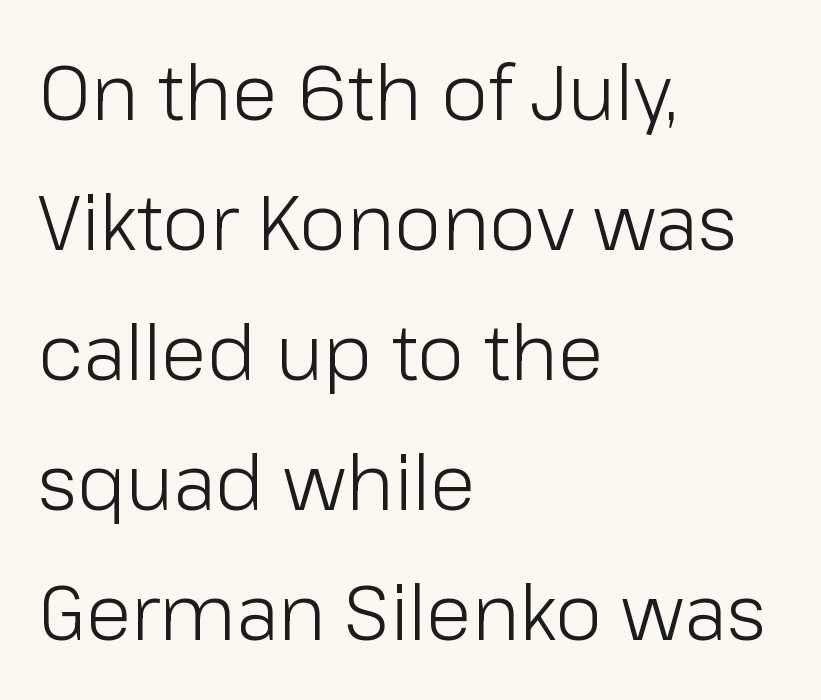
{"serif": "no", "italic": "no", "bold": "no", "weight": "light", "width": "normal", "stroke_contrast": "low", "x_height": "medium", "monospaced": "no", "underline": "no", "align": "left", "line_spacing_ratio": 1.71, "letter_spacing": "normal", "letter_spacing_em": 0.0, "glyph_px": 76}
